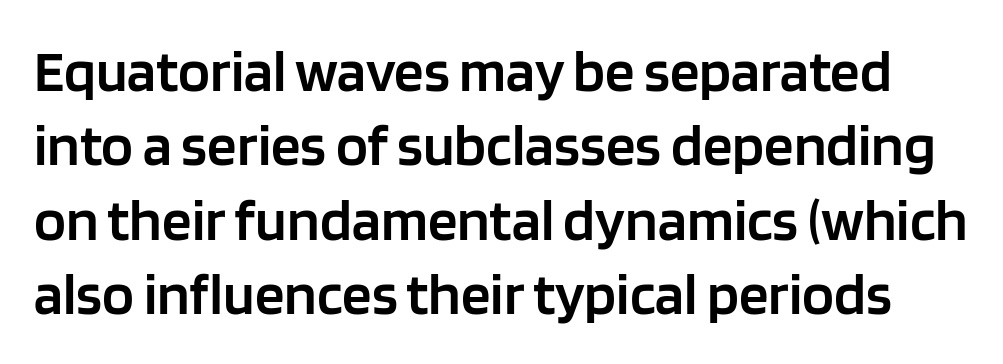
Q: Is the text bold? A: Semi-bold.
Q: Is the text italic (slanted)? A: No, it is upright.
Q: Is the typeface a serif or a sans-serif typeface? A: Sans-serif.
Q: Is the text underlined? A: No.
Q: Is the spacing between letters normal or unusually wide? A: Normal.
Q: Is the spacing between lines tight, normal or loose? A: Normal.
Q: Width (condensed, normal, or wide)? A: Normal.
Q: Stroke contrast? A: Low.
Q: x-height? A: Large.
Q: Monospaced? A: No.
